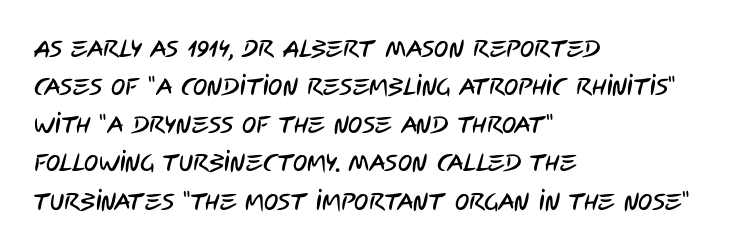
The paragraph has a hard left edge and a soft right edge. Underlining? Definitely not there. The gaps between neighbouring characters are ordinary and unremarkable. Baseline-to-baseline distance is the conventional proportion of letter height.
